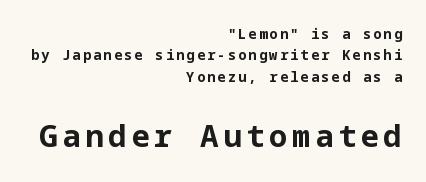
The image shows 31 px bold sans-serif type, upright; set right-aligned, normal line spacing (1.53x), not underlined; the second (bottom) block is 2.21x larger; low stroke contrast and a medium x-height.
